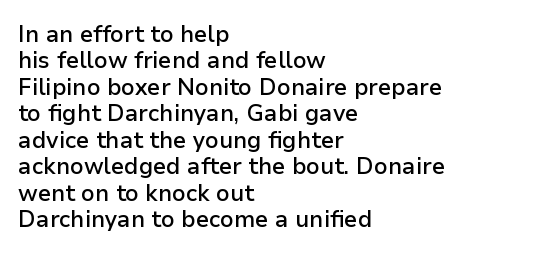
Caption: standard tracking, unaltered. Clear beneath every line of the passage. When letters stand straight like this, we call the style roman or upright. The rendering uses a semibold face; strokes are thickened but not to full bold.
